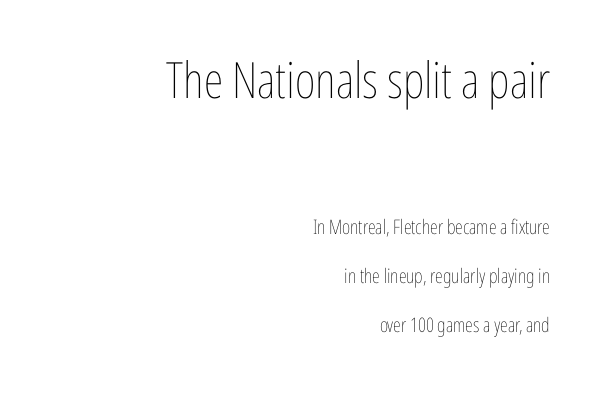
The image shows 50 px thin, condensed type, upright; set right-aligned, loose line spacing (2.46x), normal letter spacing, not underlined; the first (top) block is 2.5x larger; low stroke contrast and a medium x-height.
